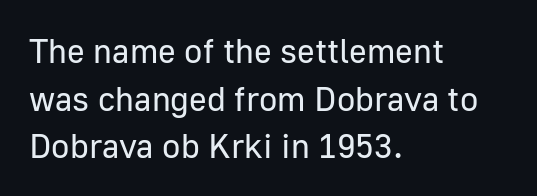
Q: Is the text bold? A: No.
Q: Is the text italic (slanted)? A: No, it is upright.
Q: Is the typeface a serif or a sans-serif typeface? A: Sans-serif.
Q: Is the text underlined? A: No.
Q: How is the paragraph aligned? A: Left-aligned.
Q: Is the spacing between letters normal or unusually wide? A: Normal.
Q: Is the spacing between lines tight, normal or loose? A: Normal.
Q: Width (condensed, normal, or wide)? A: Normal.
Q: Stroke contrast? A: Low.
Q: x-height? A: Medium.
Q: Monospaced? A: No.
